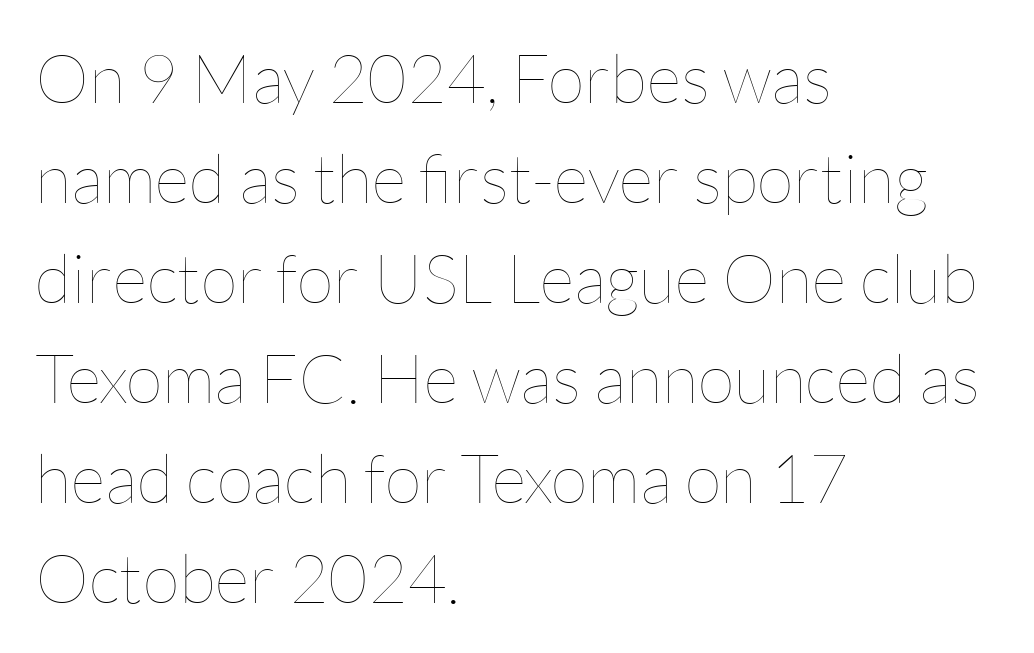
The image shows 68 px thin type, upright; set left-aligned, normal line spacing (1.47x), normal letter spacing, not underlined; low stroke contrast and a medium x-height.
